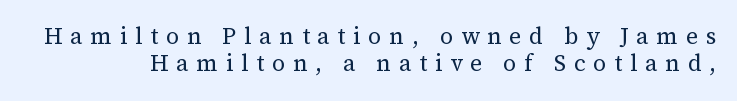
Q: Is the text bold? A: No.
Q: Is the text italic (slanted)? A: No, it is upright.
Q: Is the text underlined? A: No.
Q: Is the spacing between letters normal or unusually wide? A: Unusually wide.
